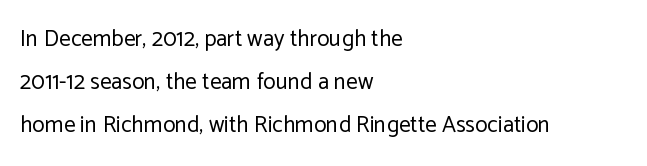
The image shows 23 px text type, upright; set left-aligned, line spacing 1.88x, normal letter spacing, not underlined.
